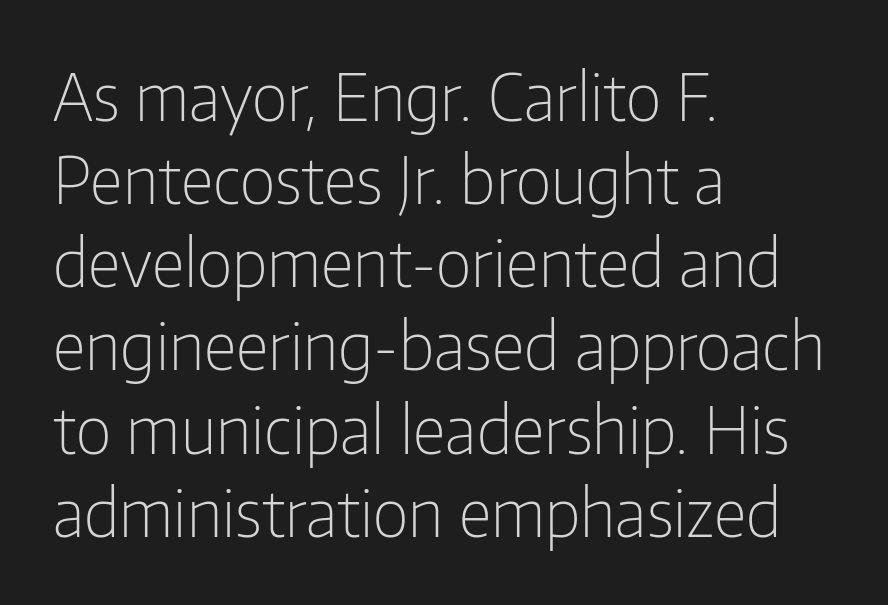
The image shows 66 px light, condensed sans-serif type, upright; set left-aligned, normal line spacing (1.26x), normal letter spacing, not underlined; low stroke contrast and a medium x-height.
